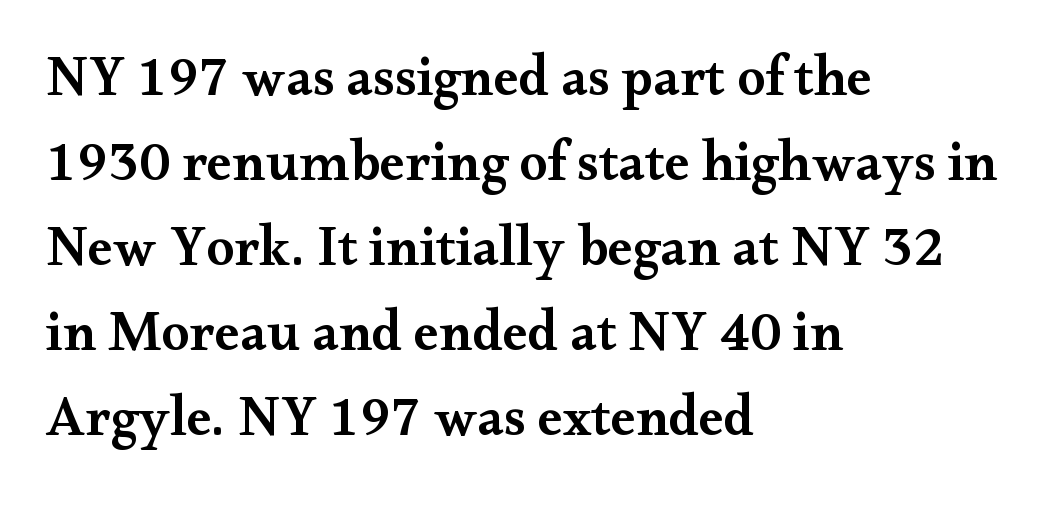
Q: Is the text bold? A: Semi-bold.
Q: Is the text italic (slanted)? A: No, it is upright.
Q: Is the typeface a serif or a sans-serif typeface? A: Serif.
Q: Is the text underlined? A: No.
Q: How is the paragraph aligned? A: Left-aligned.
Q: Is the spacing between letters normal or unusually wide? A: Normal.
Q: Is the spacing between lines tight, normal or loose? A: Normal.
Q: Width (condensed, normal, or wide)? A: Wide.
Q: Stroke contrast? A: Medium.
Q: x-height? A: Small.
Q: Monospaced? A: No.
